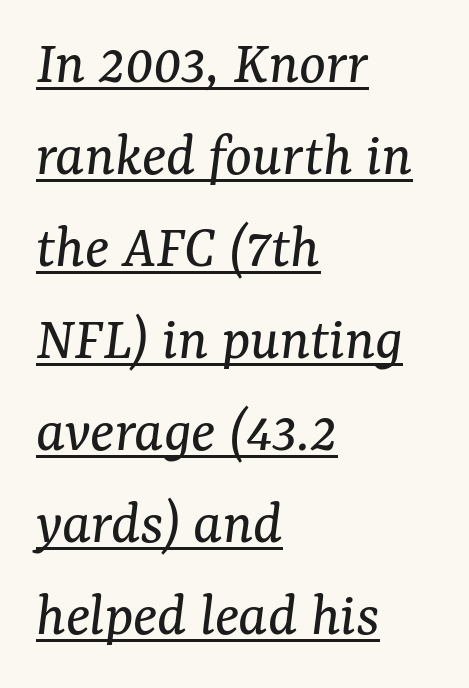
The block of text has a typical density, with ordinary space between rows. Style check: oblique. The rag falls on the right side of this text block. Caption: standard tracking, unaltered.
